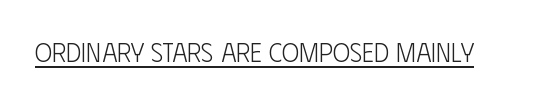
{"italic": "no", "bold": "no", "underline": "yes", "letter_spacing": "normal", "letter_spacing_em": 0.0, "glyph_px": 26}
